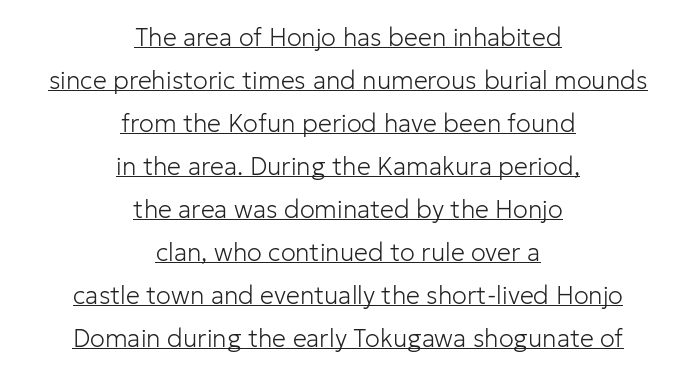
{"italic": "no", "bold": "no", "underline": "yes", "align": "center", "line_spacing_ratio": 1.72, "letter_spacing": "normal", "letter_spacing_em": 0.0, "glyph_px": 25}
